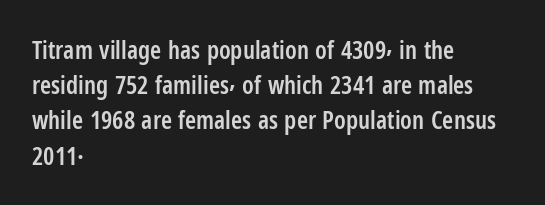
{"italic": "no", "bold": "semi", "underline": "no", "align": "left", "line_spacing": "normal", "line_spacing_ratio": 1.41, "letter_spacing": "normal", "letter_spacing_em": 0.0, "glyph_px": 25}
